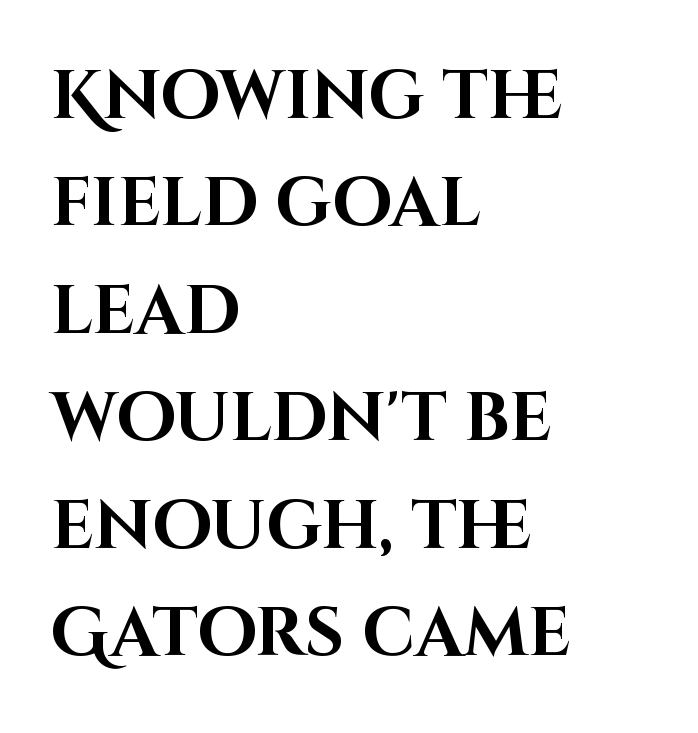
Q: Is the text bold? A: Yes.
Q: Is the text italic (slanted)? A: No, it is upright.
Q: Is the typeface a serif or a sans-serif typeface? A: Sans-serif.
Q: Is the text underlined? A: No.
Q: How is the paragraph aligned? A: Left-aligned.
Q: Is the spacing between letters normal or unusually wide? A: Normal.
Q: Is the spacing between lines tight, normal or loose? A: Normal.
Q: Width (condensed, normal, or wide)? A: Normal.
Q: Stroke contrast? A: High.
Q: x-height? A: Large.
Q: Monospaced? A: No.
